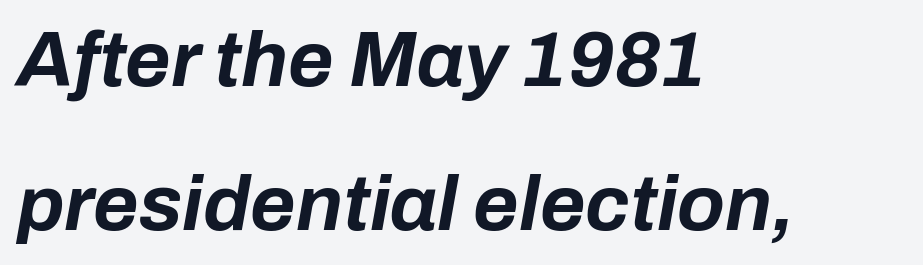
Each row of text sits above clean, open space. Plenty of ink on the page — the face is bold. Here the designer chose a conventional face with non-uniform glyph widths. The lettering tilts uniformly, giving the passage an italic look. In CSS terms this would be text-align: left.
